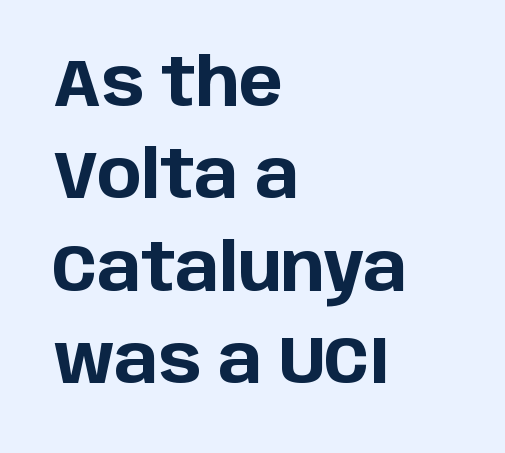
Q: Is the text bold? A: Yes.
Q: Is the text italic (slanted)? A: No, it is upright.
Q: Is the typeface a serif or a sans-serif typeface? A: Sans-serif.
Q: Is the text underlined? A: No.
Q: How is the paragraph aligned? A: Left-aligned.
Q: Is the spacing between letters normal or unusually wide? A: Normal.
Q: Is the spacing between lines tight, normal or loose? A: Normal.
Q: Width (condensed, normal, or wide)? A: Normal.
Q: Stroke contrast? A: Low.
Q: x-height? A: Large.
Q: Monospaced? A: No.
